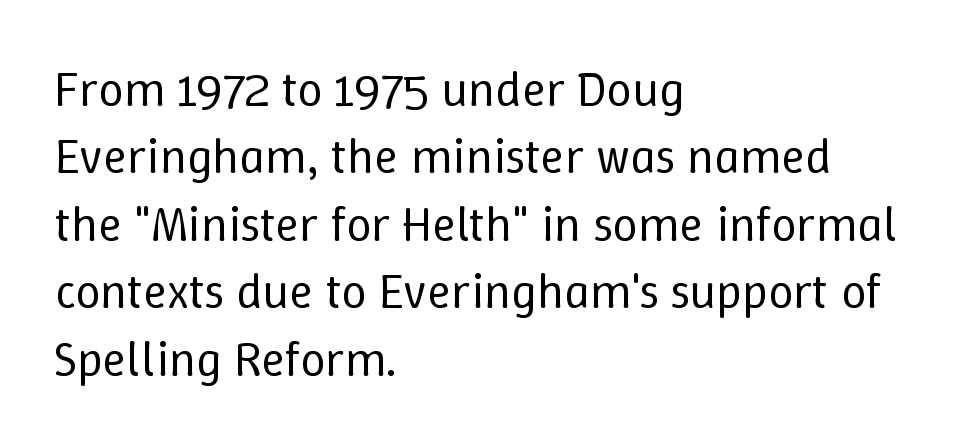
The image shows 50 px regular-weight type, upright; set left-aligned, normal line spacing (1.35x), normal letter spacing, not underlined; low stroke contrast and a medium x-height.
